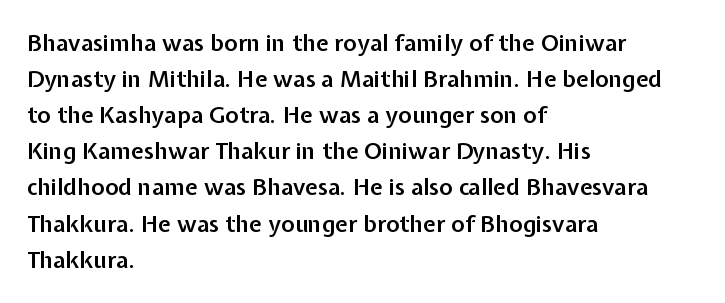
The image shows 23 px text type, upright; set left-aligned, normal line spacing (1.57x), normal letter spacing, not underlined.
